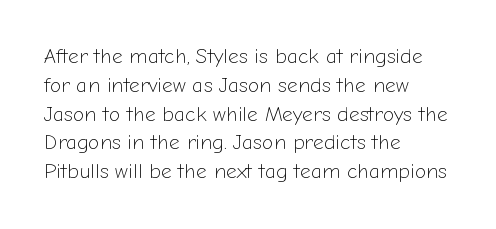
{"italic": "no", "bold": "no", "underline": "no", "align": "left", "line_spacing": "normal", "line_spacing_ratio": 1.37, "letter_spacing": "normal", "letter_spacing_em": 0.0, "glyph_px": 21}
